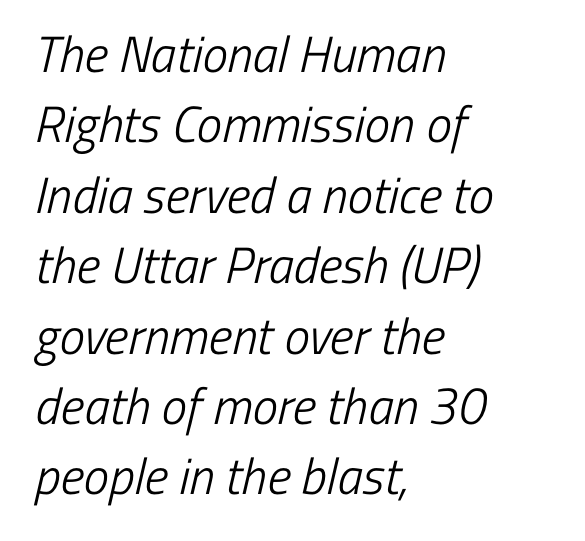
{"serif": "no", "bold": "no", "weight": "light", "width": "condensed", "stroke_contrast": "low", "x_height": "medium", "monospaced": "no", "underline": "no", "align": "left", "line_spacing": "normal", "line_spacing_ratio": 1.38, "letter_spacing": "normal", "letter_spacing_em": 0.0, "glyph_px": 51}
